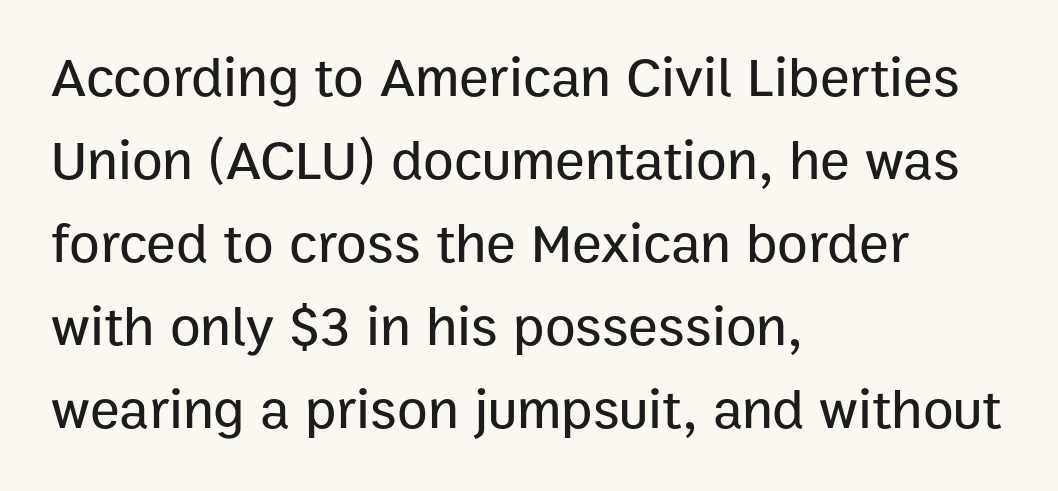
The image shows 56 px sans-serif type, upright; set left-aligned, normal line spacing (1.48x), normal letter spacing, not underlined; low stroke contrast and a medium x-height.
